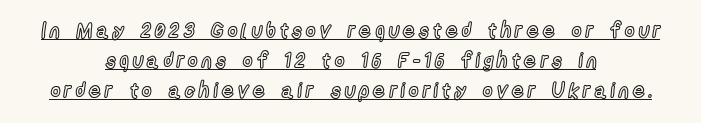
Q: Is the text italic (slanted)? A: Yes.
Q: Is the text underlined? A: Yes.
Q: How is the paragraph aligned? A: Centered.
Q: Is the spacing between lines tight, normal or loose? A: Normal.
